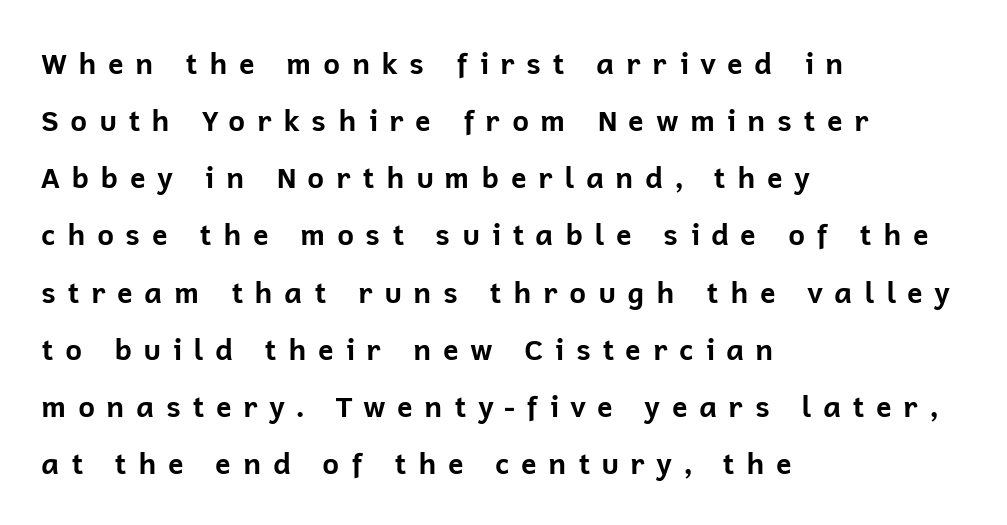
{"serif": "no", "italic": "no", "bold": "yes", "weight": "bold", "width": "normal", "stroke_contrast": "low", "x_height": "medium", "monospaced": "no", "underline": "no", "align": "left", "line_spacing": "loose", "line_spacing_ratio": 1.97, "letter_spacing": "wide", "letter_spacing_em": 0.38, "glyph_px": 29}
